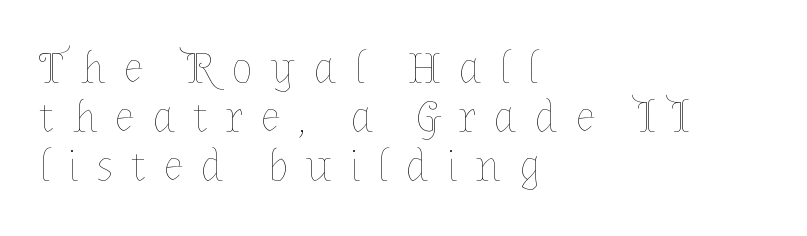
{"italic": "no", "bold": "no", "weight": "thin", "width": "normal", "stroke_contrast": "low", "x_height": "medium", "monospaced": "no", "underline": "no", "align": "left", "line_spacing": "tight", "line_spacing_ratio": 1.09, "letter_spacing": "wide", "letter_spacing_em": 0.39, "glyph_px": 45}
